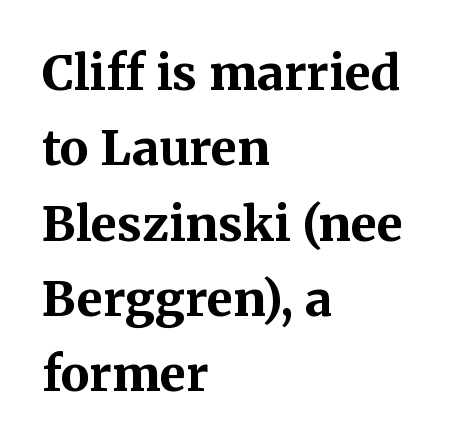
No word sits above an underline. In terms of leading, this rendering sits right in the middle. Think of a printed novel: that variable character pitch is what you see here. Is this a sans? No — the strokes have serifs. Posture: upright roman. Heft: maximum for text — a bold.
